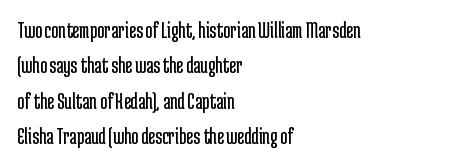
Tracking value appears to be zero — textbook default spacing. Posture: straight, roman, zero tilt. Leftover space on each line is placed entirely after the last word. This is not heavy type; no bold has been used.
